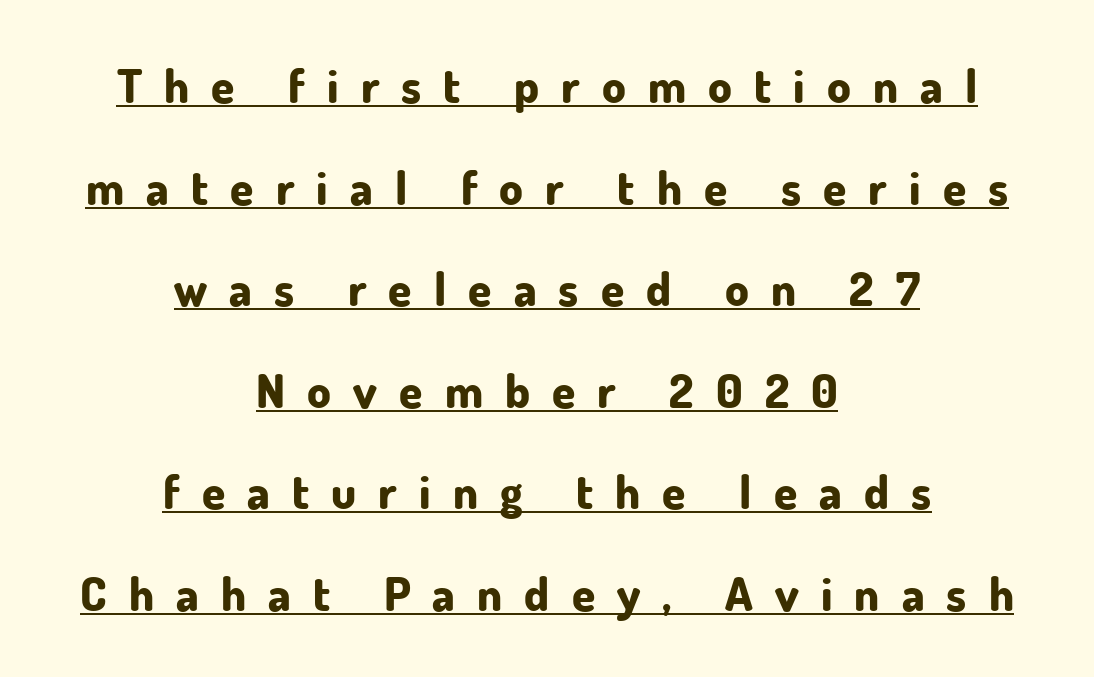
Q: Is the text bold? A: Yes.
Q: Is the text italic (slanted)? A: No, it is upright.
Q: Is the typeface a serif or a sans-serif typeface? A: Sans-serif.
Q: Is the text underlined? A: Yes.
Q: How is the paragraph aligned? A: Centered.
Q: Is the spacing between letters normal or unusually wide? A: Unusually wide.
Q: Is the spacing between lines tight, normal or loose? A: Loose.
Q: Width (condensed, normal, or wide)? A: Normal.
Q: Stroke contrast? A: Low.
Q: x-height? A: Small.
Q: Monospaced? A: No.
